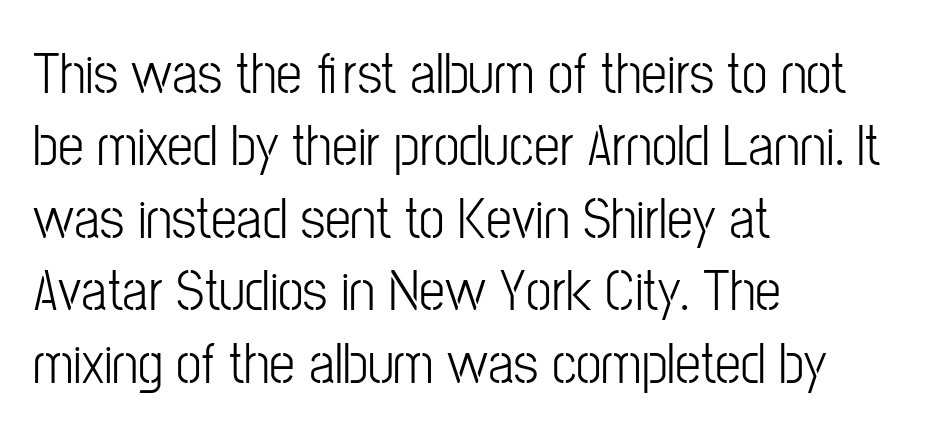
Q: Is the text italic (slanted)? A: No, it is upright.
Q: Is the typeface a serif or a sans-serif typeface? A: Sans-serif.
Q: Is the text underlined? A: No.
Q: How is the paragraph aligned? A: Left-aligned.
Q: Is the spacing between letters normal or unusually wide? A: Normal.
Q: Is the spacing between lines tight, normal or loose? A: Normal.
Q: Width (condensed, normal, or wide)? A: Condensed.
Q: Stroke contrast? A: Low.
Q: x-height? A: Medium.
Q: Monospaced? A: No.
